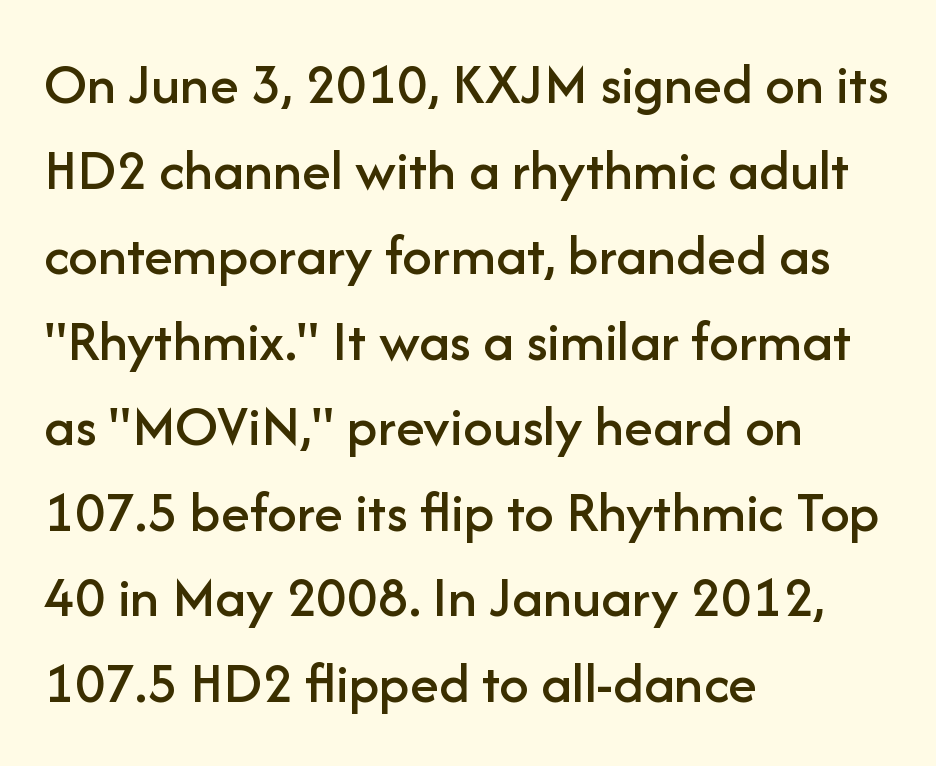
The image shows 59 px sans-serif type, upright; set left-aligned, normal line spacing (1.45x), normal letter spacing, not underlined; low stroke contrast and a medium x-height.
